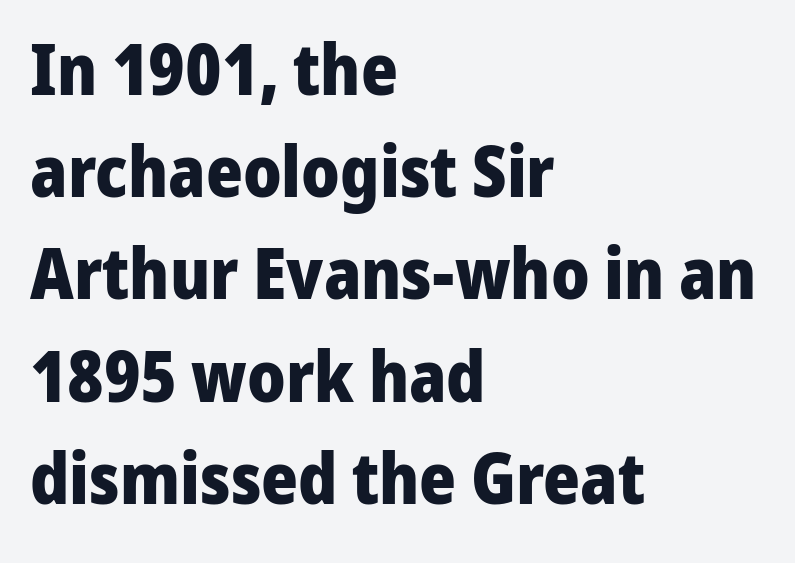
The image shows 70 px heavy sans-serif type, upright; set left-aligned, normal line spacing (1.46x), normal letter spacing, not underlined; low stroke contrast and a medium x-height.
